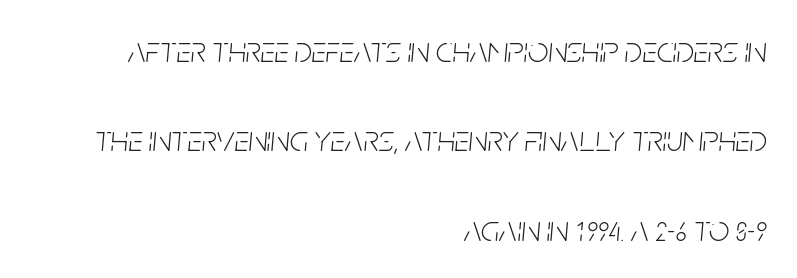
Q: Is the text bold? A: No.
Q: Is the text italic (slanted)? A: Yes, it leans right by about 5 degrees.
Q: Is the text underlined? A: No.
Q: How is the paragraph aligned? A: Right-aligned.
Q: Is the spacing between letters normal or unusually wide? A: Normal.
Q: Is the spacing between lines tight, normal or loose? A: Loose.
Q: Width (condensed, normal, or wide)? A: Condensed.
Q: Stroke contrast? A: Low.
Q: x-height? A: Large.
Q: Monospaced? A: No.
